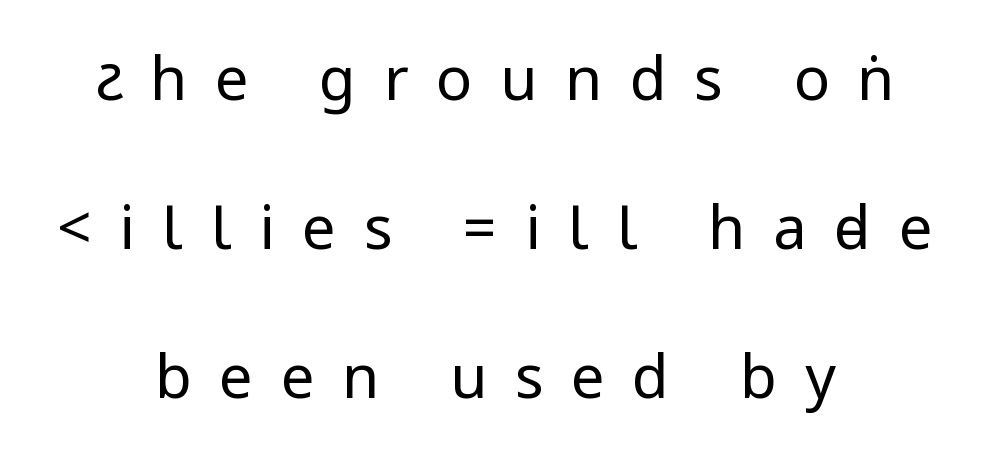
The image shows 60 px regular-weight, condensed sans-serif type, upright; set centered, loose line spacing (2.48x), unusually wide letter spacing (+0.46 em), not underlined; low stroke contrast.
